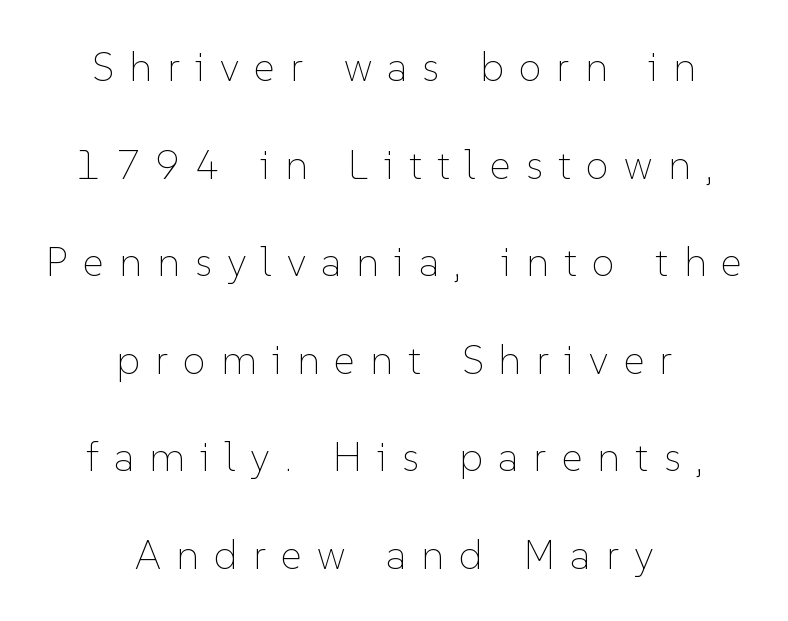
The image shows 41 px thin type, upright; set centered, loose line spacing (2.38x), unusually wide letter spacing (+0.37 em), not underlined; low stroke contrast and a medium x-height.
